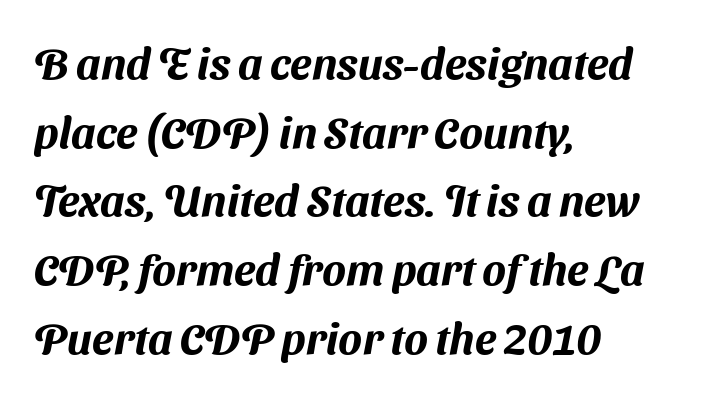
One glance says typical: line gaps are just what's usual. Any mark beneath the type? The region is blank. Does extra space separate the letters? No, they use regular spacing. Does the type have serifs? No, each stem ends abruptly. Casual observation: everything's shoved over to the left. A typesetter would call this proportional, since set widths differ per character.
